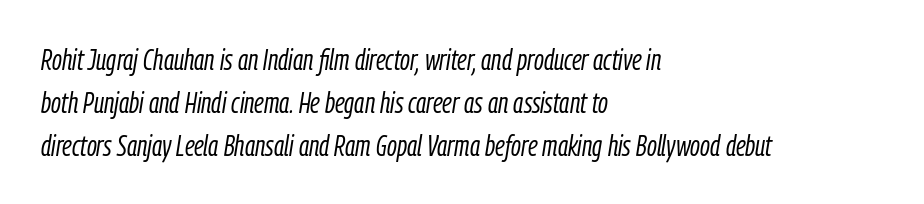
The image shows 29 px light, condensed type, italic (leaning right); set left-aligned, normal line spacing (1.48x), normal letter spacing, not underlined; low stroke contrast and a medium x-height.
